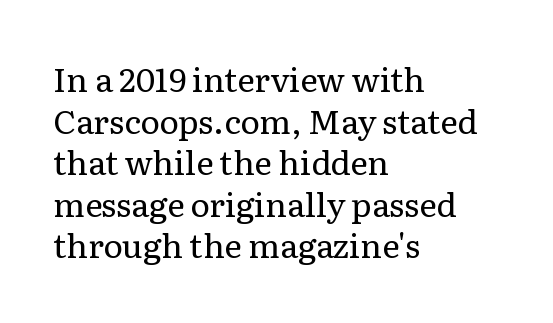
{"serif": "yes", "italic": "no", "bold": "no", "weight": "regular", "width": "normal", "stroke_contrast": "low", "x_height": "medium", "monospaced": "no", "underline": "no", "align": "left", "line_spacing": "normal", "line_spacing_ratio": 1.26, "letter_spacing": "normal", "letter_spacing_em": 0.0, "glyph_px": 33}
